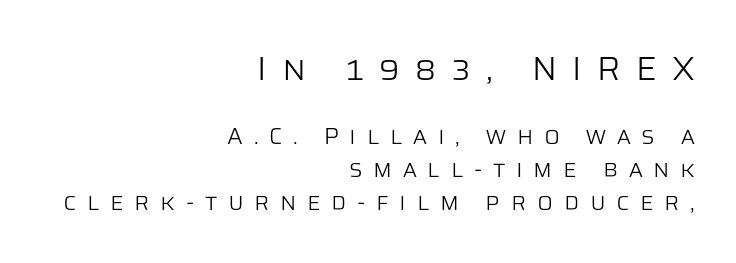
The strip under each line holds only bare page. A roman cut, with each character standing at attention. In this sample the first text group is rendered at the bigger scale. Stroke terminals: plain, sans-serif.
